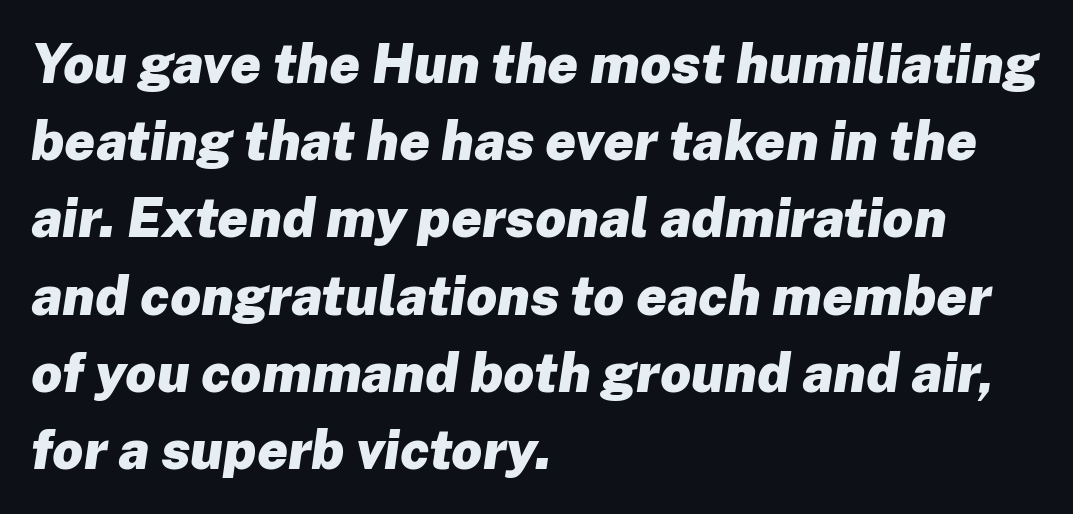
Characters are canted at an angle relative to the baseline's perpendicular. Just letters on the line, the space beneath them empty. Does extra space separate the letters? No, they use regular spacing. Thick stems and heavy bowls — unmistakably bold. Layout note: lines flush left. You could not count columns in this text — the font is proportionally spaced.
